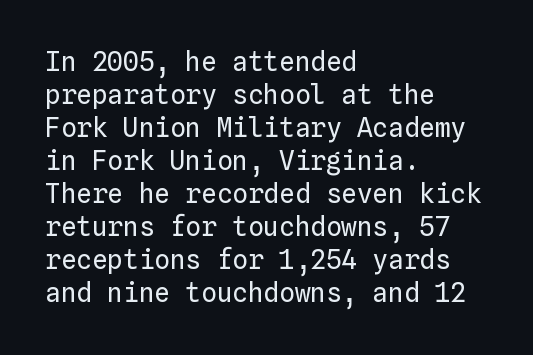
Q: Is the text bold? A: No.
Q: Is the text italic (slanted)? A: No, it is upright.
Q: Is the text underlined? A: No.
Q: How is the paragraph aligned? A: Left-aligned.
Q: Is the spacing between letters normal or unusually wide? A: Normal.
Q: Is the spacing between lines tight, normal or loose? A: Normal.
